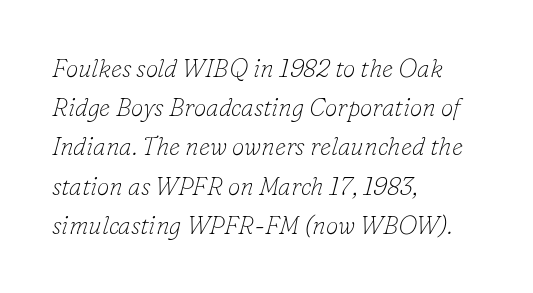
The image shows 25 px text type, italic (leaning right); set left-aligned, normal line spacing (1.57x), normal letter spacing, not underlined.
